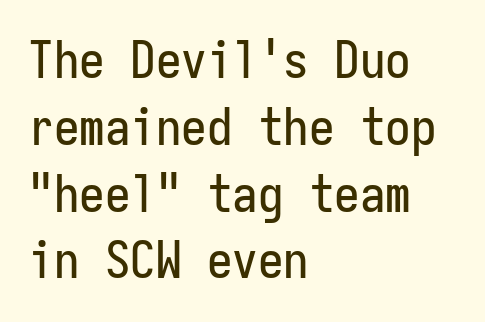
A clean baseline with only descenders dipping below it. Is this a fixed-width face? Yes — each glyph sits in an identical cell. To sum up the face: it is a sans, with no serifs. A classic flush-left, rag-right setting is used for this passage. How would I describe the line gaps? Plain and ordinary.
